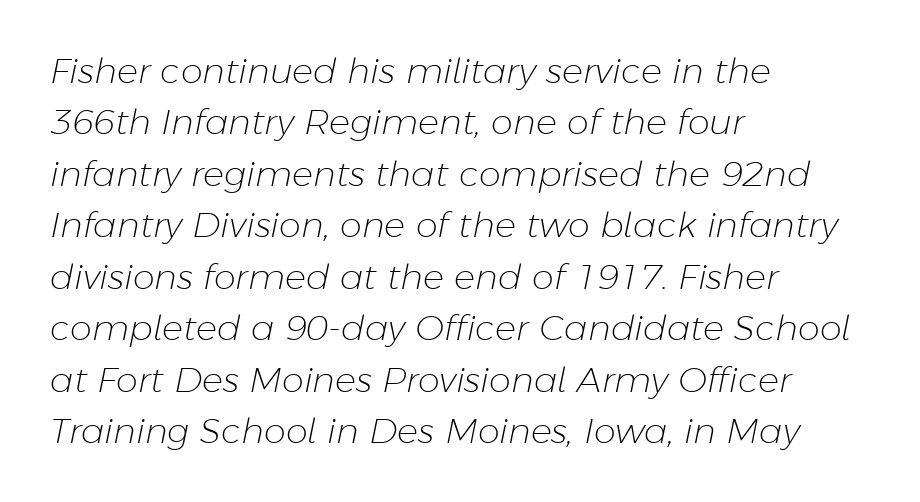
The image shows 35 px light type, italic (leaning right); set left-aligned, normal line spacing (1.47x), normal letter spacing, not underlined; low stroke contrast and a medium x-height.
